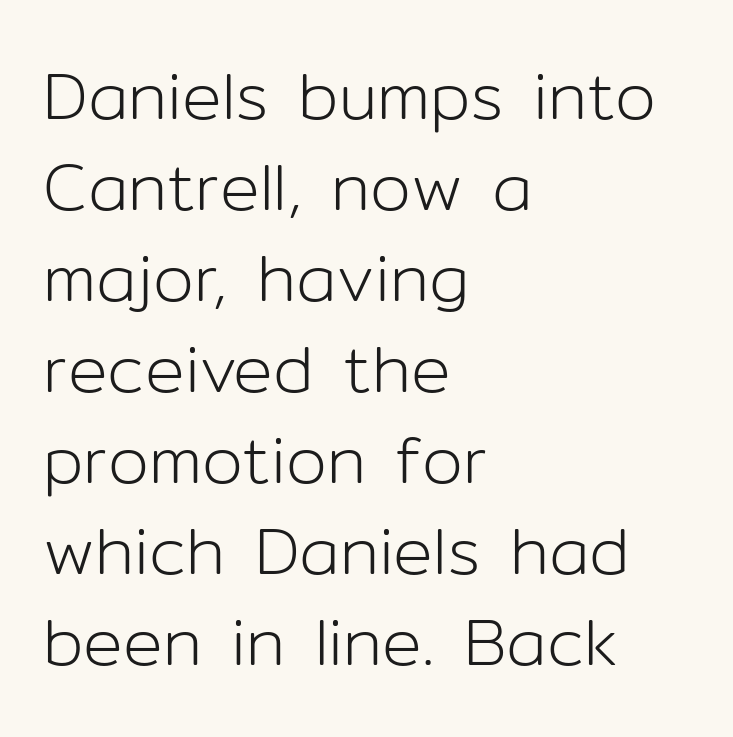
The typography opts for an upright posture over an oblique one. The designer went with a sans here, leaving each stem footless. A bare baseline throughout the passage. The passage shown stacks its lines at a standard gap. A light-to-regular cut is what we see here.
